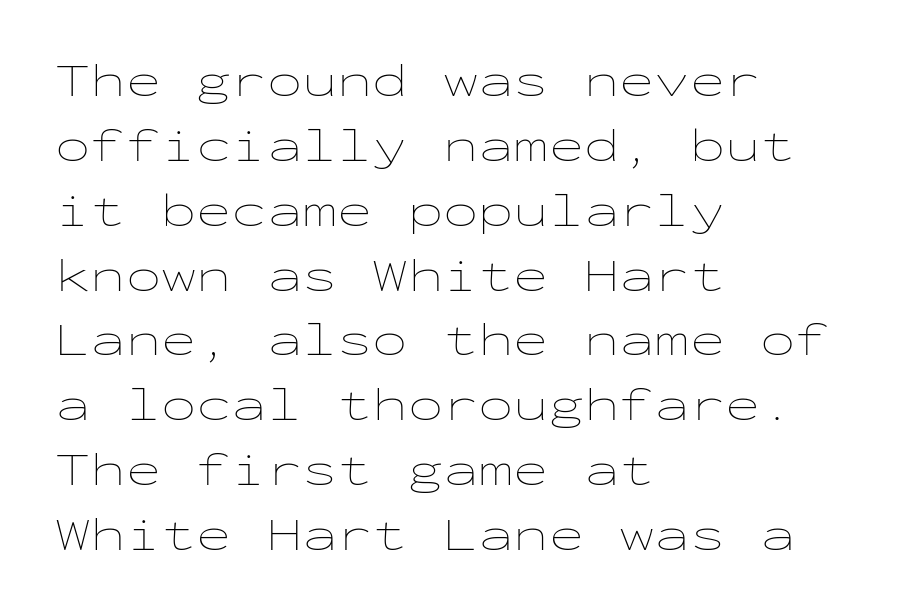
Rule under the text: the space is simply empty. These lines are rendered in a fixed-pitch font. Posture: upright roman. This rendering leaves character spacing at its baseline value. Regular leading.
